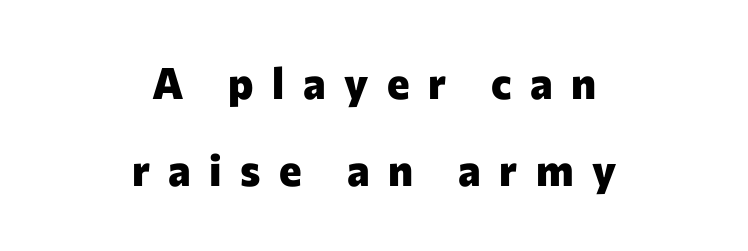
{"serif": "no", "italic": "no", "bold": "yes", "weight": "heavy", "width": "normal", "stroke_contrast": "low", "x_height": "medium", "monospaced": "no", "underline": "no", "align": "center", "line_spacing": "loose", "line_spacing_ratio": 2.03, "letter_spacing": "wide", "letter_spacing_em": 0.43, "glyph_px": 43}
